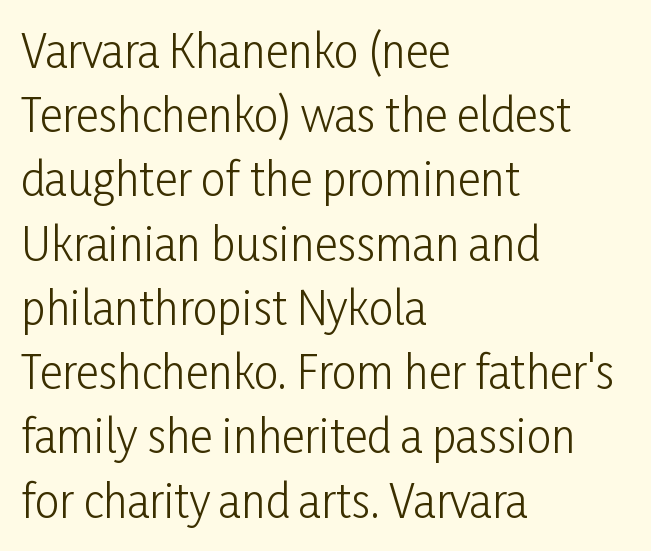
To sum up the face: it is a sans, with no serifs. The horizontal fit of the characters is conventional and even. Character widths vary here, with narrow letters taking less room than wide ones. Does the lettering tilt? It doesn't — this is upright. Visually the block forms a straight wall on the left and a jagged coastline on the right. Caption: face not bold, strokes unweighted.
